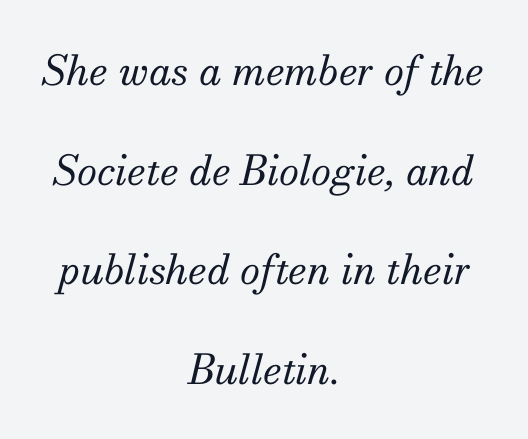
The image shows 41 px regular-weight serif type, italic (leaning right); set centered, loose line spacing (2.43x), normal letter spacing, not underlined; medium stroke contrast and a small x-height.
